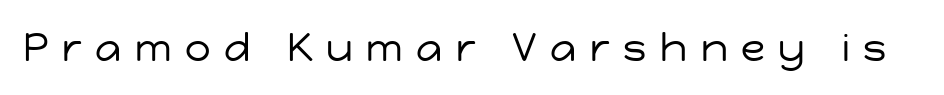
{"serif": "no", "italic": "no", "bold": "no", "weight": "regular", "width": "normal", "stroke_contrast": "low", "x_height": "medium", "monospaced": "no", "underline": "no", "letter_spacing": "wide", "letter_spacing_em": 0.34, "glyph_px": 40}
